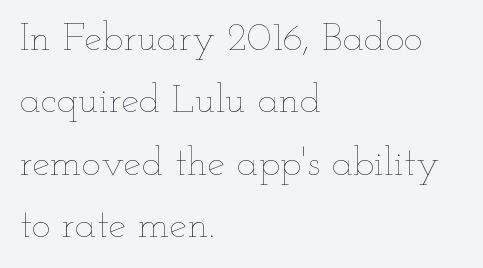
The image shows 40 px thin, wide type, upright; set left-aligned, normal line spacing (1.56x), normal letter spacing, not underlined; low stroke contrast and a small x-height.
